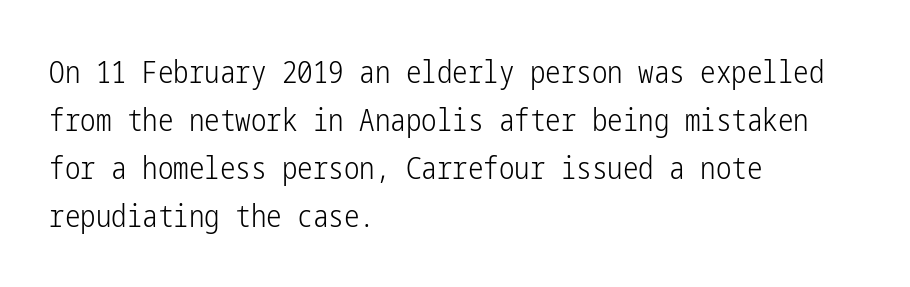
Q: Is the text bold? A: No.
Q: Is the text italic (slanted)? A: No, it is upright.
Q: Is the typeface a serif or a sans-serif typeface? A: Sans-serif.
Q: Is the text underlined? A: No.
Q: How is the paragraph aligned? A: Left-aligned.
Q: Is the spacing between letters normal or unusually wide? A: Normal.
Q: Is the spacing between lines tight, normal or loose? A: Normal.
Q: Width (condensed, normal, or wide)? A: Condensed.
Q: Stroke contrast? A: Low.
Q: x-height? A: Medium.
